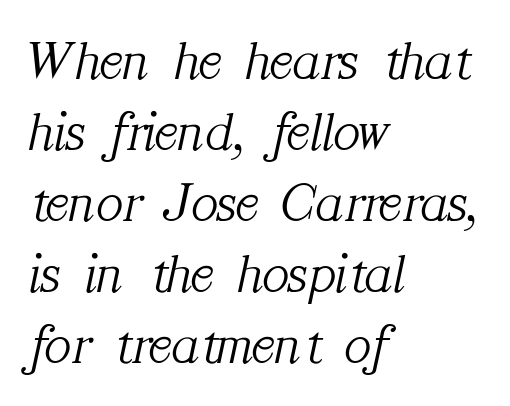
Bold? No — there's no thickening of the strokes. The text block is weighted toward the left margin, trailing off unevenly rightward. You could call the tracking neutral — neither tight nor loose. Think of a printed novel: that variable character pitch is what you see here.
